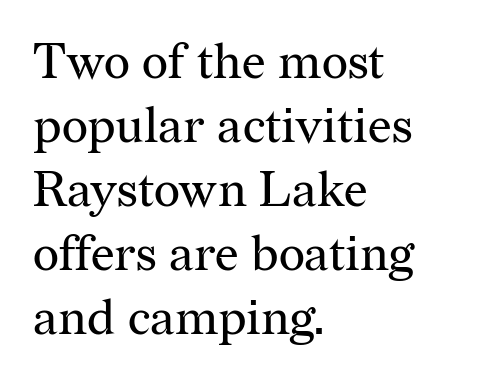
Only glyphs here, with clear space below each row. The gaps between neighbouring characters are ordinary and unremarkable. Regarding serifs, this sample has them. Nothing heavy about these letters — not bold at all. Left-aligned paragraph, ragged on the right. Summary of vertical rhythm: regular, with standard interline spacing.
